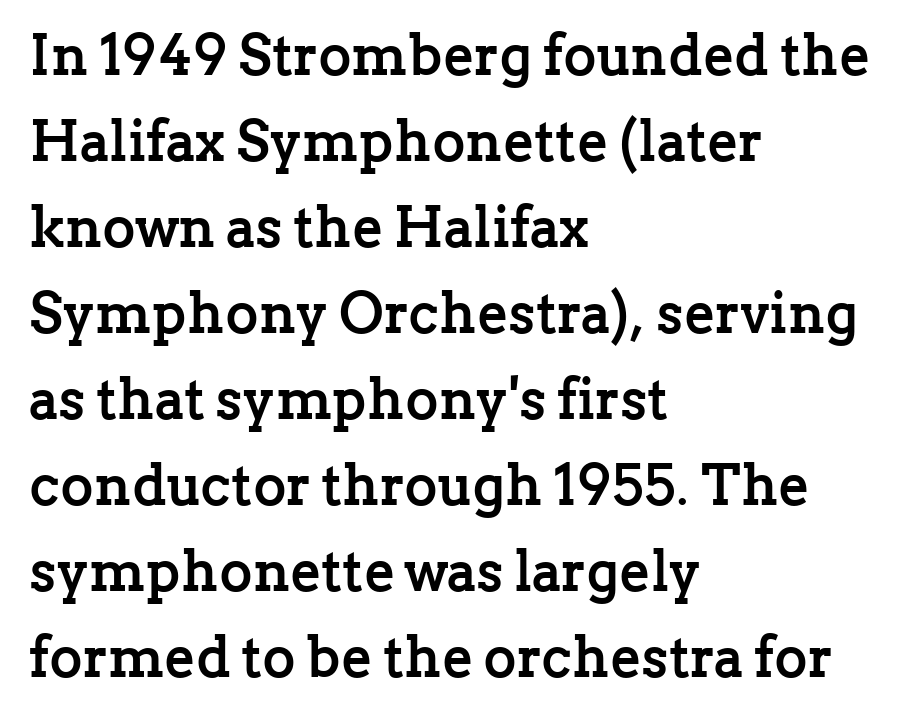
Q: Is the text bold? A: Yes.
Q: Is the text italic (slanted)? A: No, it is upright.
Q: Is the typeface a serif or a sans-serif typeface? A: Serif.
Q: Is the text underlined? A: No.
Q: How is the paragraph aligned? A: Left-aligned.
Q: Is the spacing between letters normal or unusually wide? A: Normal.
Q: Is the spacing between lines tight, normal or loose? A: Normal.
Q: Width (condensed, normal, or wide)? A: Normal.
Q: Stroke contrast? A: Low.
Q: x-height? A: Medium.
Q: Monospaced? A: No.
